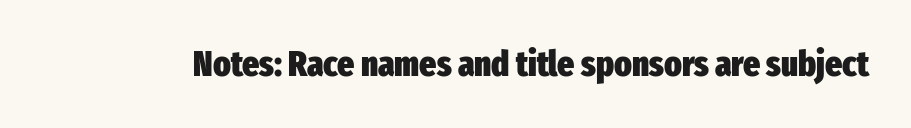
{"serif": "no", "italic": "no", "bold": "yes", "weight": "heavy", "width": "condensed", "stroke_contrast": "low", "x_height": "medium", "monospaced": "no", "underline": "no", "letter_spacing": "normal", "letter_spacing_em": 0.0, "glyph_px": 36}
